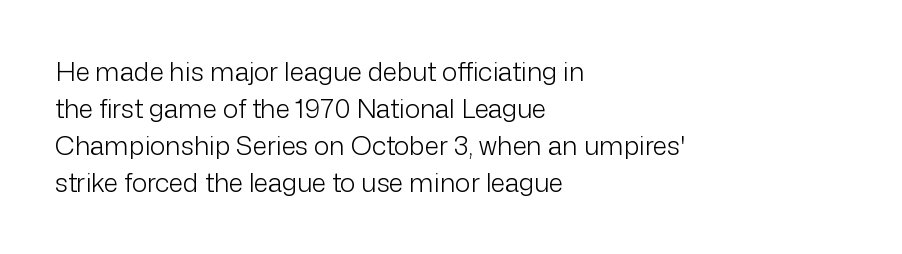
{"italic": "no", "bold": "no", "underline": "no", "align": "left", "line_spacing": "normal", "line_spacing_ratio": 1.42, "letter_spacing": "normal", "letter_spacing_em": 0.0, "glyph_px": 26}
